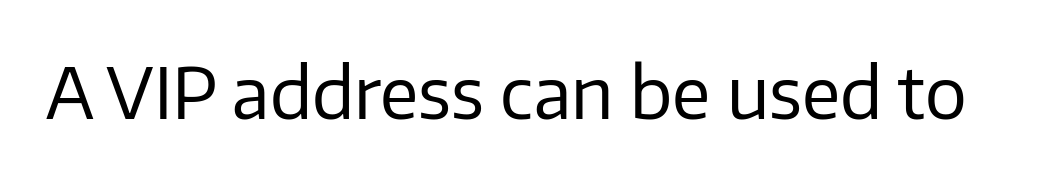
Vertical stems look standard width or narrower in stroke. The glyphs are unaccompanied by any horizontal stroke below them. Unlike italic type, these characters show no tilt at all. Honestly, the letter spacing is just normal — you wouldn't notice it. Varying glyph widths throughout — classic text-font behaviour.
